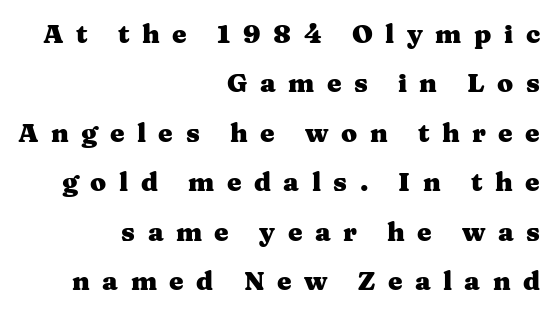
The image shows 26 px bold type, upright; set right-aligned, loose line spacing (1.9x), unusually wide letter spacing (+0.48 em), not underlined.
